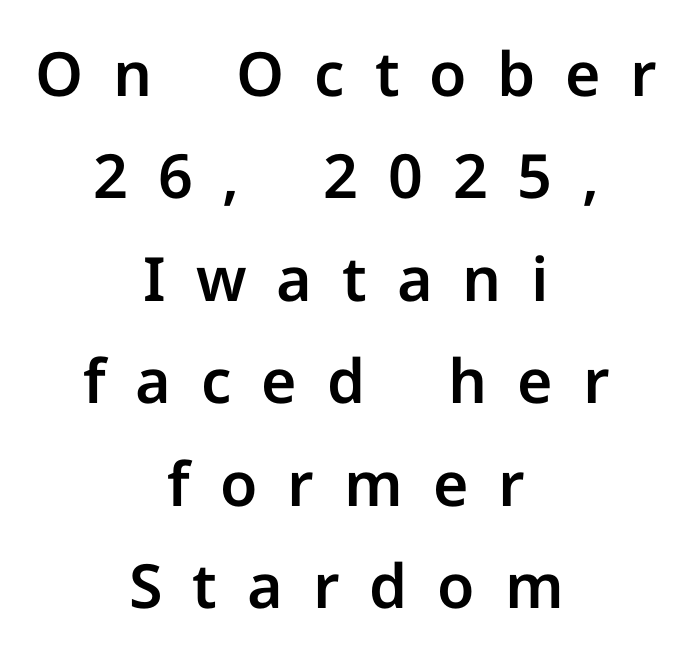
The image shows 61 px sans-serif type, upright; set centered, normal line spacing (1.68x), unusually wide letter spacing (+0.49 em), not underlined; low stroke contrast and a medium x-height.
